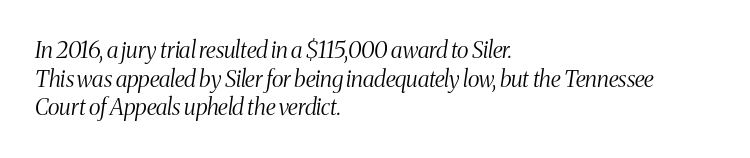
Q: Is the text bold? A: No.
Q: Is the text italic (slanted)? A: Yes, it leans right by about 8 degrees.
Q: Is the text underlined? A: No.
Q: How is the paragraph aligned? A: Left-aligned.
Q: Is the spacing between letters normal or unusually wide? A: Normal.
Q: Is the spacing between lines tight, normal or loose? A: Normal.
